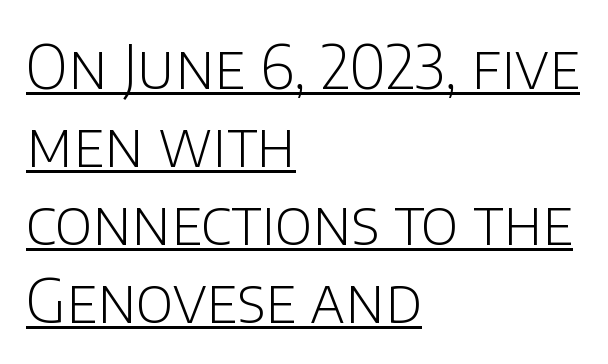
{"serif": "no", "italic": "no", "bold": "no", "weight": "light", "width": "normal", "stroke_contrast": "low", "x_height": "large", "monospaced": "no", "underline": "yes", "align": "left", "line_spacing": "normal", "line_spacing_ratio": 1.28, "letter_spacing": "normal", "letter_spacing_em": 0.0, "glyph_px": 61}
